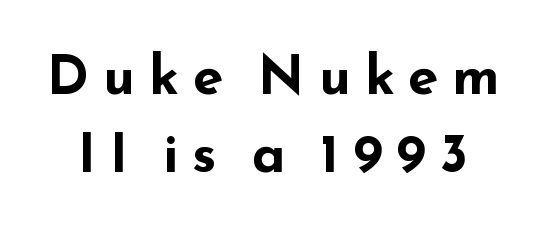
{"serif": "no", "italic": "no", "bold": "yes", "weight": "bold", "width": "wide", "stroke_contrast": "low", "x_height": "small", "monospaced": "no", "underline": "no", "line_spacing": "normal", "line_spacing_ratio": 1.41, "letter_spacing": "wide", "letter_spacing_em": 0.25, "glyph_px": 55}
